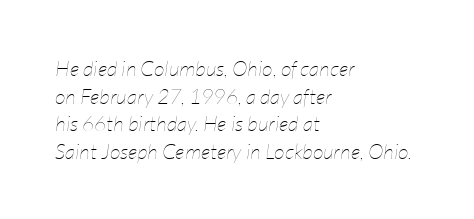
{"italic": "yes", "lean": "right", "slant_degrees": 7, "bold": "no", "underline": "no", "align": "left", "line_spacing": "normal", "line_spacing_ratio": 1.31, "letter_spacing": "normal", "letter_spacing_em": 0.0, "glyph_px": 21}
